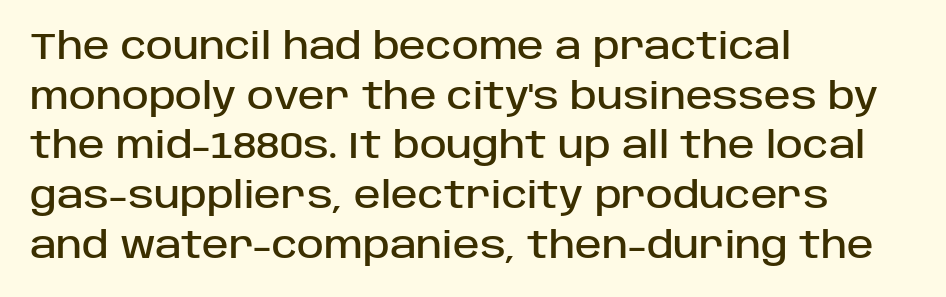
This rendering uses left alignment, leaving the right contour irregular. The type is set solid horizontally, with unmodified tracking. The type sits square on the baseline with zero lean. The rendering uses a moderate line-height, typical for paragraphs. Just letters on the line, the space beneath them empty. Examine the stroke ends and you'll find no serifs.
